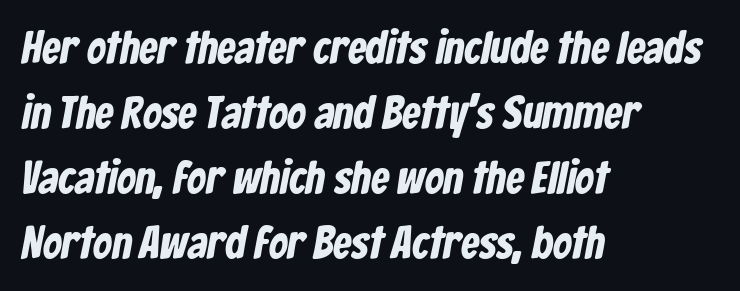
The lines sit at an ordinary, default distance from one another. The face used here is proportionally spaced, like ordinary book or web type. The face used here is rendered with its standard letterfit. The string is rendered with underlining switched off. Examine the stroke ends and you'll find no serifs. Does the copy run flush right? No — it runs flush left.
